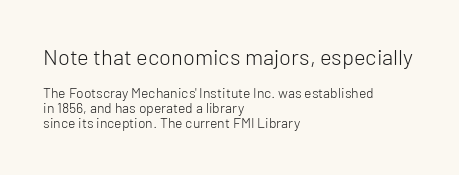
A clean baseline with only descenders dipping below it. Leading: reduced. How are the letters spaced? Ordinarily, with no added tracking. Designer's note — italics off, roman on.
